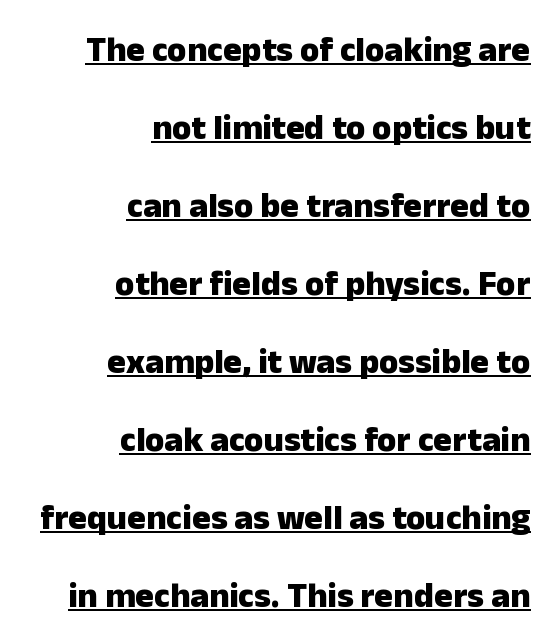
{"serif": "no", "italic": "no", "bold": "yes", "weight": "heavy", "width": "normal", "stroke_contrast": "low", "x_height": "medium", "monospaced": "no", "underline": "yes", "align": "right", "line_spacing": "loose", "line_spacing_ratio": 2.23, "letter_spacing": "normal", "letter_spacing_em": 0.0, "glyph_px": 35}
